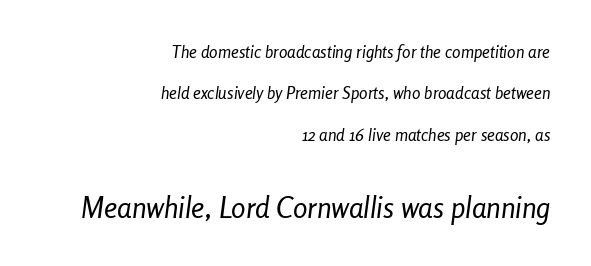
The foot of each line stays bare and open. Varying glyph widths throughout — classic text-font behaviour. You can tell it's italic because the verticals aren't actually vertical. A flush-right, rag-left setting is used for this passage. Notice the wide empty band between every row — that's loose leading. These glyphs show unthickened strokes, regular width or finer.
